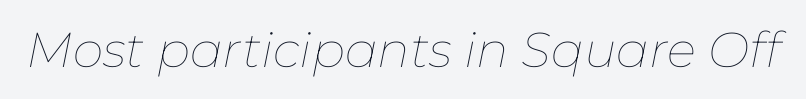
These lines are rendered in a variable-pitch font. No extra tracking has been applied to these lines. Slanted lettering throughout. No letter is thick-stroked: the sample isn't bold. Underline: absent.
